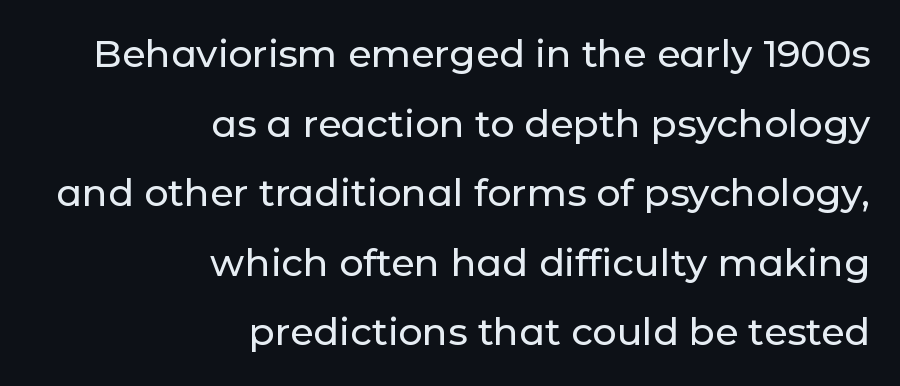
The image shows 38 px sans-serif type, upright; set right-aligned, line spacing 1.83x, normal letter spacing, not underlined; low stroke contrast and a medium x-height.
